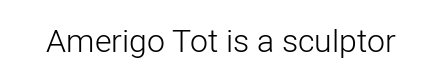
The image shows 32 px light sans-serif type, upright; set normal letter spacing, not underlined; low stroke contrast and a medium x-height.
